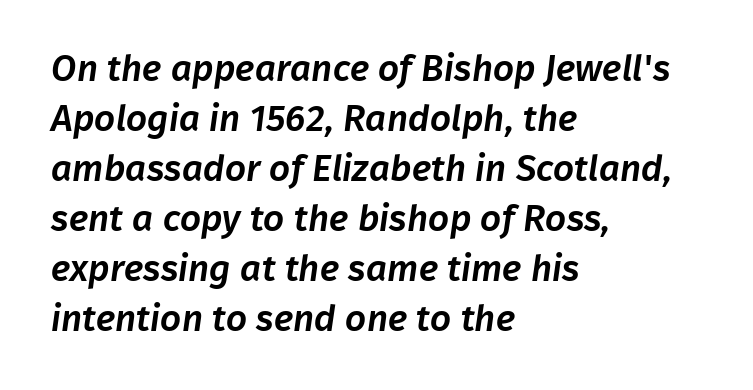
Q: Is the typeface a serif or a sans-serif typeface? A: Sans-serif.
Q: Is the text underlined? A: No.
Q: How is the paragraph aligned? A: Left-aligned.
Q: Is the spacing between letters normal or unusually wide? A: Normal.
Q: Is the spacing between lines tight, normal or loose? A: Normal.
Q: Width (condensed, normal, or wide)? A: Normal.
Q: Stroke contrast? A: Low.
Q: x-height? A: Medium.
Q: Monospaced? A: No.
